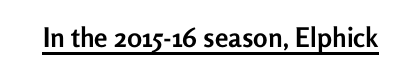
Q: Is the text bold? A: Yes.
Q: Is the text italic (slanted)? A: No, it is upright.
Q: Is the text underlined? A: Yes.
Q: Is the spacing between letters normal or unusually wide? A: Normal.
